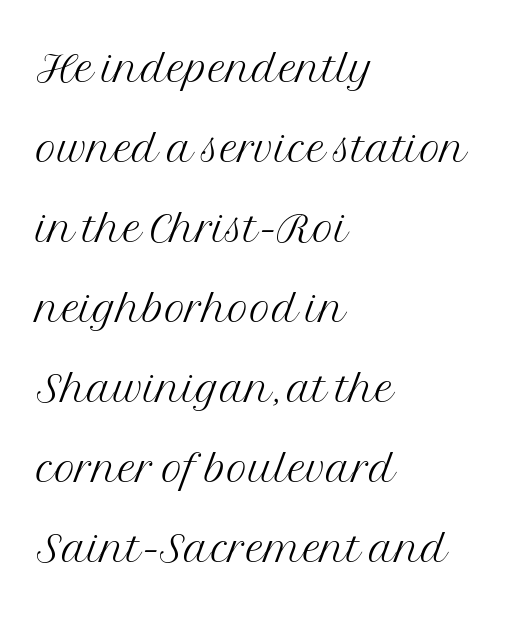
The image shows 58 px light serif type; set left-aligned, normal line spacing (1.38x), normal letter spacing, not underlined; medium stroke contrast and a medium x-height.
